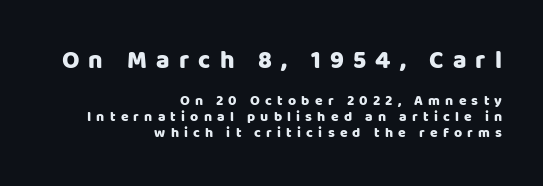
Q: Is the text italic (slanted)? A: No, it is upright.
Q: Is the text underlined? A: No.
Q: How is the paragraph aligned? A: Right-aligned.
Q: Is the spacing between letters normal or unusually wide? A: Unusually wide.
Q: Which block of text is set in a larger size, the first (top) or the second (bottom)? A: The first (top) one.
